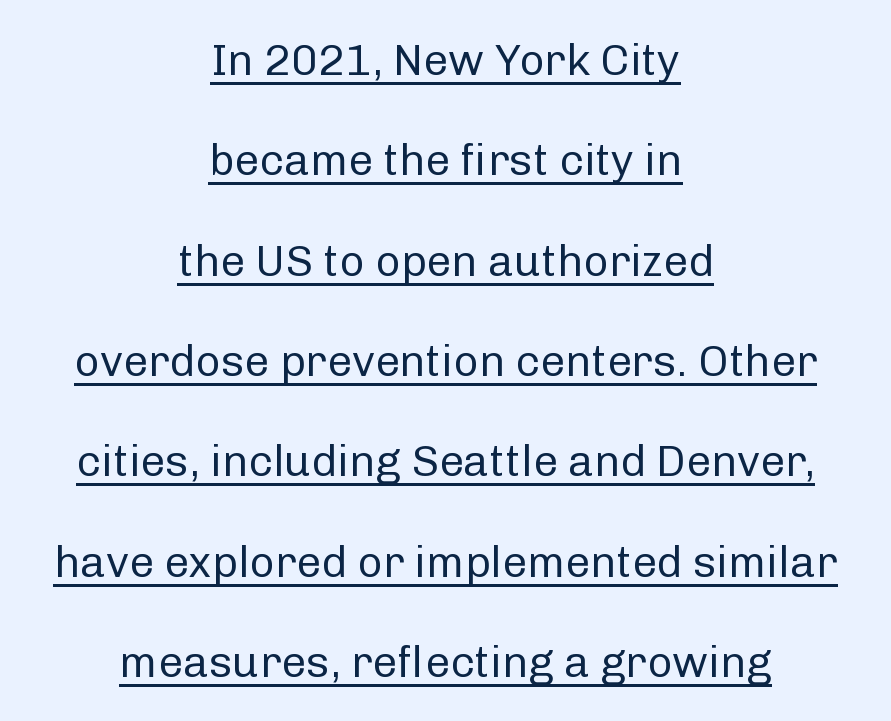
The image shows 44 px regular-weight sans-serif type, upright; set centered, loose line spacing (2.28x), normal letter spacing, underlined; low stroke contrast and a medium x-height.
